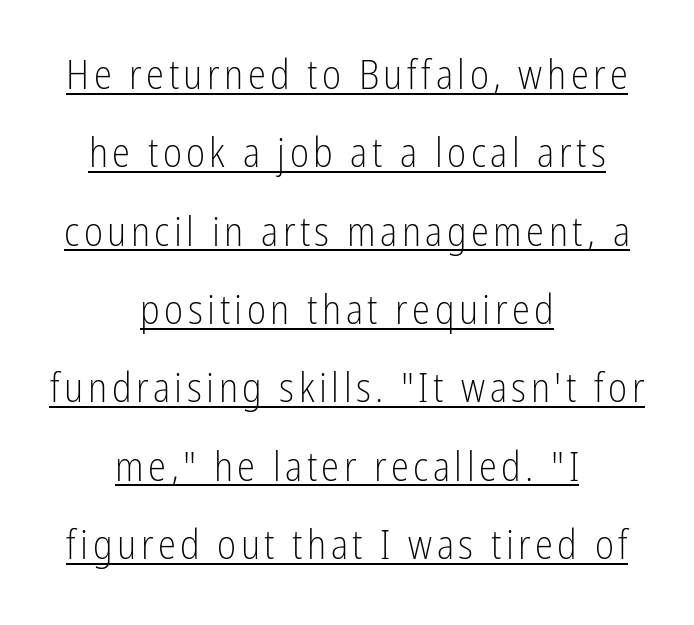
The image shows 41 px light, condensed sans-serif type, upright; set centered, loose line spacing (1.91x), underlined; low stroke contrast and a medium x-height.
